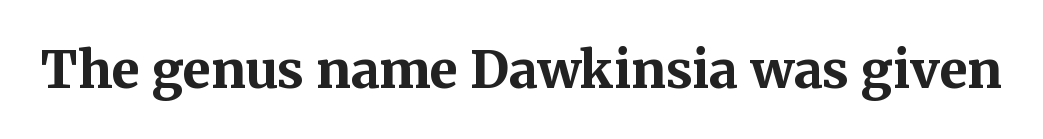
The image shows 51 px bold serif type, upright; set normal letter spacing, not underlined; medium stroke contrast and a medium x-height.
